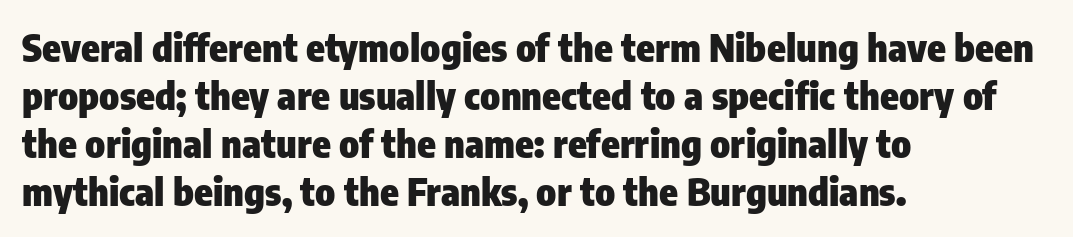
Q: Is the text bold? A: Yes.
Q: Is the text italic (slanted)? A: No, it is upright.
Q: Is the typeface a serif or a sans-serif typeface? A: Sans-serif.
Q: Is the text underlined? A: No.
Q: How is the paragraph aligned? A: Left-aligned.
Q: Is the spacing between letters normal or unusually wide? A: Normal.
Q: Is the spacing between lines tight, normal or loose? A: Normal.
Q: Width (condensed, normal, or wide)? A: Condensed.
Q: Stroke contrast? A: Low.
Q: x-height? A: Medium.
Q: Monospaced? A: No.
